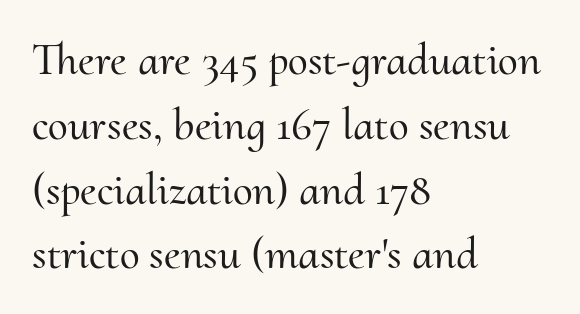
Left-aligned paragraph, ragged on the right. Unmarked baselines from the first word to the last. This sample has the flowing, uneven cadence of proportional lettering. Italic? Not at all — the glyphs are vertical. No extra tracking has been applied to these lines. One glance says typical: line gaps are just what's usual.
